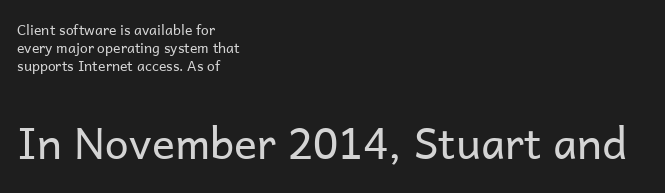
Q: Is the text bold? A: No.
Q: Is the text italic (slanted)? A: No, it is upright.
Q: Is the typeface a serif or a sans-serif typeface? A: Sans-serif.
Q: Is the text underlined? A: No.
Q: How is the paragraph aligned? A: Left-aligned.
Q: Is the spacing between letters normal or unusually wide? A: Normal.
Q: Is the spacing between lines tight, normal or loose? A: Normal.
Q: Which block of text is set in a larger size, the first (top) or the second (bottom)? A: The second (bottom) one.
Q: Width (condensed, normal, or wide)? A: Normal.
Q: Stroke contrast? A: Low.
Q: x-height? A: Medium.
Q: Monospaced? A: No.
